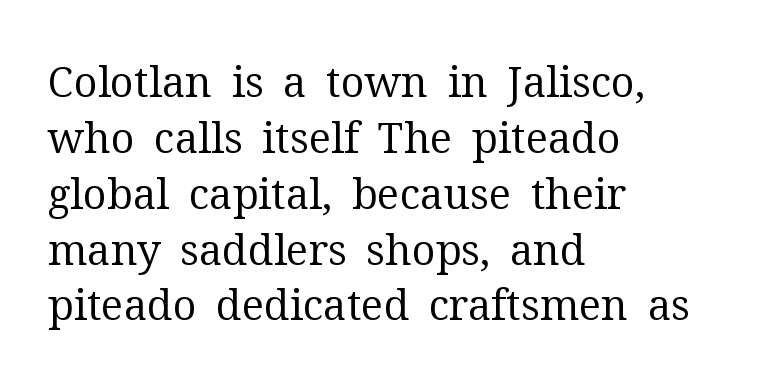
The image shows 42 px regular-weight serif type, upright; set left-aligned, normal line spacing (1.33x), normal letter spacing, not underlined; medium stroke contrast and a medium x-height.
